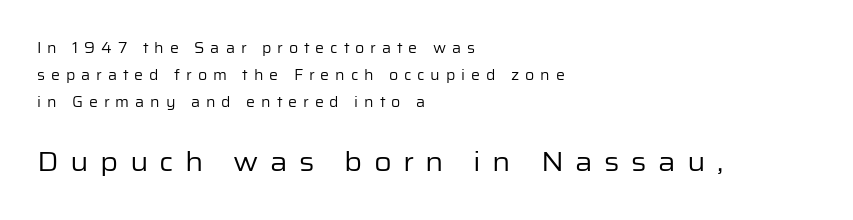
Q: Is the text bold? A: No.
Q: Is the text italic (slanted)? A: No, it is upright.
Q: Is the text underlined? A: No.
Q: How is the paragraph aligned? A: Left-aligned.
Q: Is the spacing between letters normal or unusually wide? A: Unusually wide.
Q: Is the spacing between lines tight, normal or loose? A: Loose.
Q: Which block of text is set in a larger size, the first (top) or the second (bottom)? A: The second (bottom) one.
